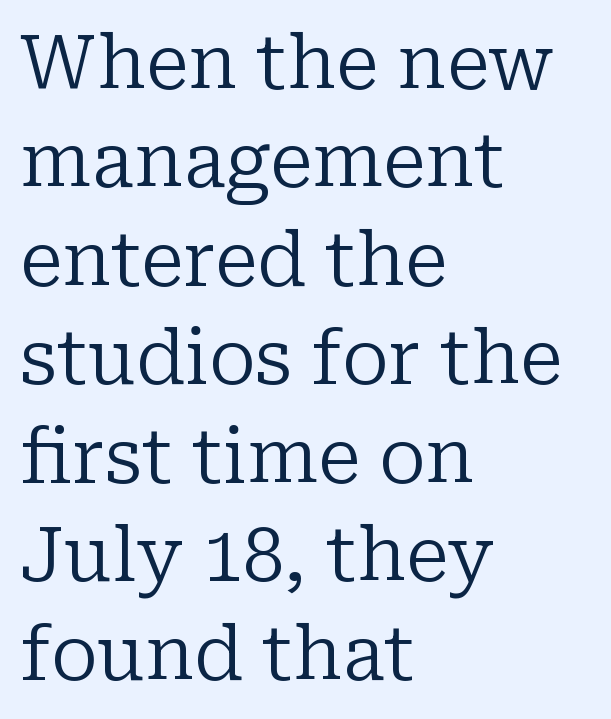
{"serif": "yes", "italic": "no", "bold": "no", "weight": "regular", "width": "normal", "stroke_contrast": "low", "x_height": "medium", "monospaced": "no", "underline": "no", "align": "left", "line_spacing": "normal", "line_spacing_ratio": 1.33, "letter_spacing": "normal", "letter_spacing_em": 0.0, "glyph_px": 74}
